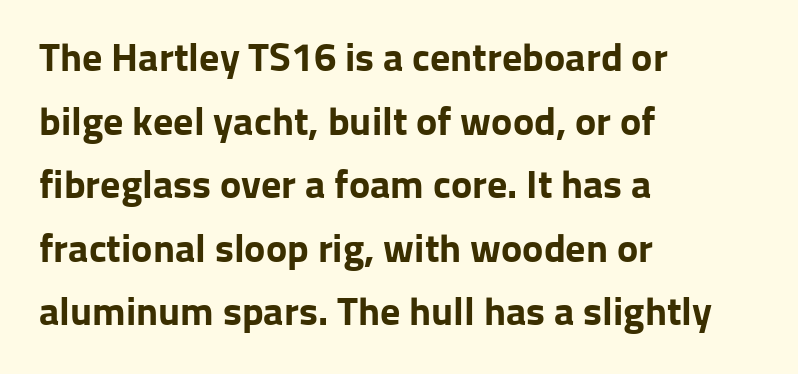
Q: Is the text bold? A: Yes.
Q: Is the text italic (slanted)? A: No, it is upright.
Q: Is the typeface a serif or a sans-serif typeface? A: Sans-serif.
Q: Is the text underlined? A: No.
Q: How is the paragraph aligned? A: Left-aligned.
Q: Is the spacing between letters normal or unusually wide? A: Normal.
Q: Is the spacing between lines tight, normal or loose? A: Normal.
Q: Width (condensed, normal, or wide)? A: Normal.
Q: Stroke contrast? A: Low.
Q: x-height? A: Medium.
Q: Monospaced? A: No.
